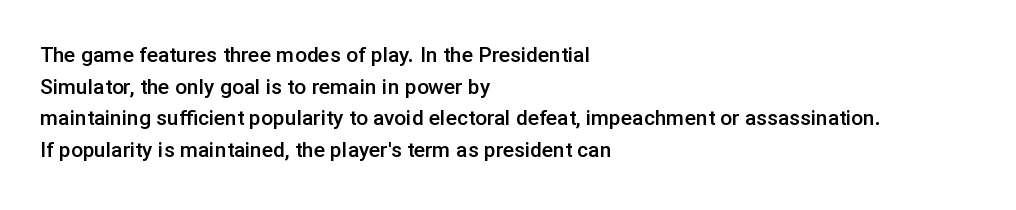
{"italic": "no", "bold": "semi", "underline": "no", "align": "left", "line_spacing": "normal", "line_spacing_ratio": 1.51, "letter_spacing": "normal", "letter_spacing_em": 0.0, "glyph_px": 21}
